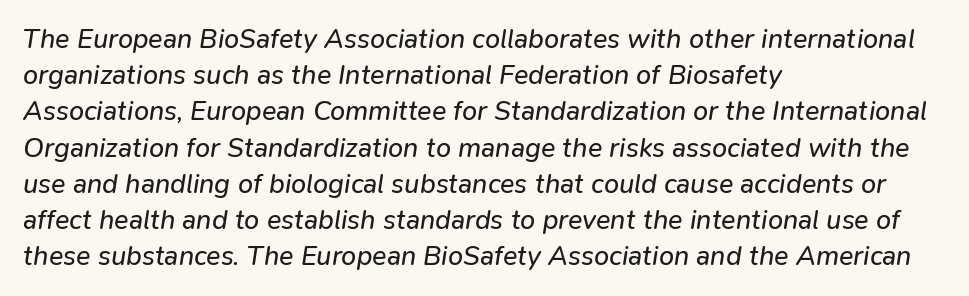
The image shows 27 px text type, italic (leaning right); set left-aligned, normal line spacing (1.34x), normal letter spacing, not underlined.
